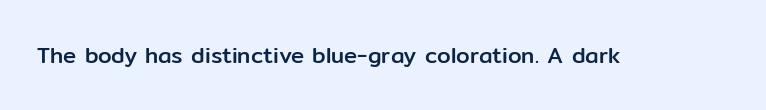
Q: Is the text italic (slanted)? A: No, it is upright.
Q: Is the text underlined? A: No.
Q: Is the spacing between letters normal or unusually wide? A: Normal.
